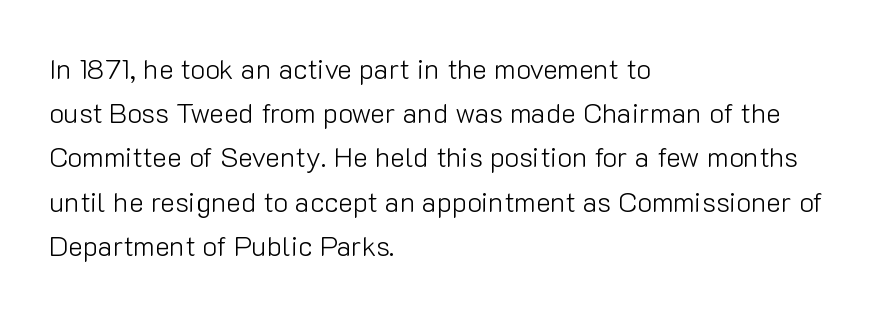
Q: Is the text bold? A: No.
Q: Is the text italic (slanted)? A: No, it is upright.
Q: Is the typeface a serif or a sans-serif typeface? A: Sans-serif.
Q: Is the text underlined? A: No.
Q: How is the paragraph aligned? A: Left-aligned.
Q: Is the spacing between letters normal or unusually wide? A: Normal.
Q: Is the spacing between lines tight, normal or loose? A: Normal.
Q: Width (condensed, normal, or wide)? A: Normal.
Q: Stroke contrast? A: Low.
Q: x-height? A: Medium.
Q: Monospaced? A: No.
